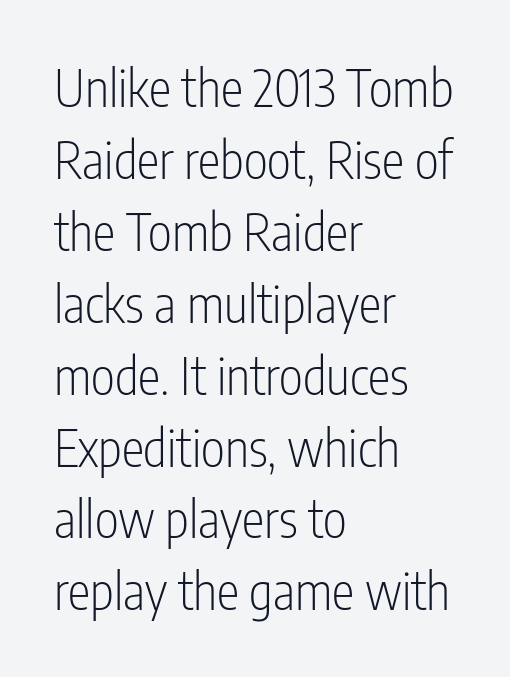
Q: Is the text bold? A: No.
Q: Is the text italic (slanted)? A: No, it is upright.
Q: Is the typeface a serif or a sans-serif typeface? A: Sans-serif.
Q: Is the text underlined? A: No.
Q: How is the paragraph aligned? A: Left-aligned.
Q: Is the spacing between letters normal or unusually wide? A: Normal.
Q: Is the spacing between lines tight, normal or loose? A: Normal.
Q: Width (condensed, normal, or wide)? A: Condensed.
Q: Stroke contrast? A: Low.
Q: x-height? A: Medium.
Q: Monospaced? A: No.
